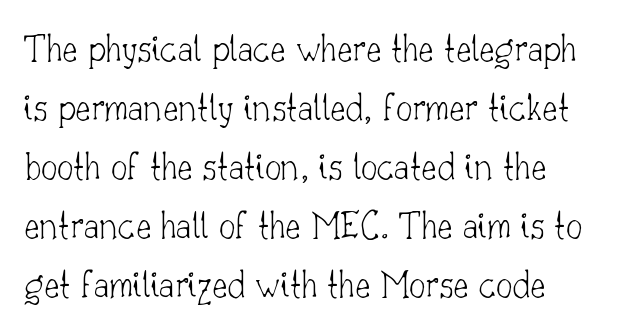
The image shows 41 px thin serif type, upright; set normal line spacing (1.44x), normal letter spacing, not underlined; low stroke contrast and a small x-height.
